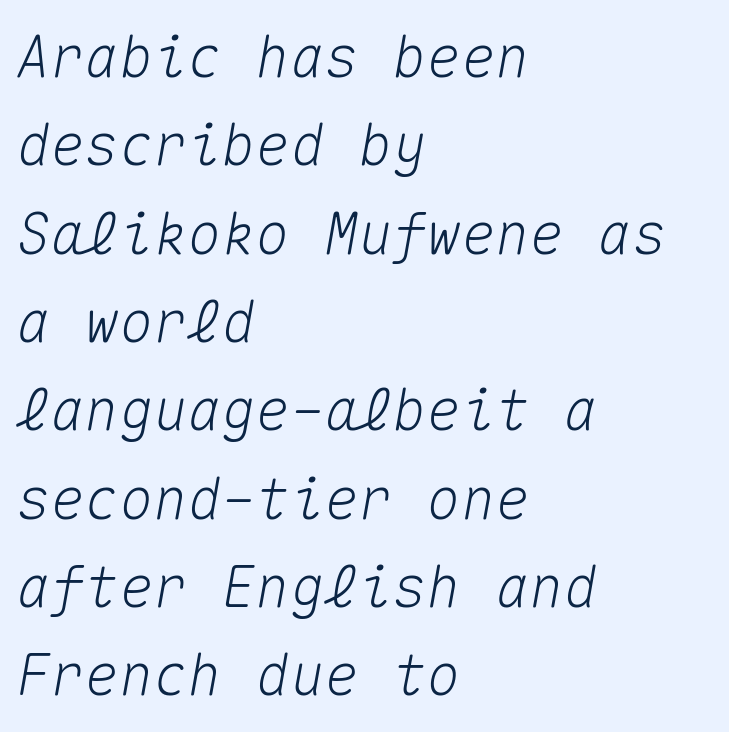
{"italic": "yes", "lean": "right", "slant_degrees": 10, "width": "normal", "stroke_contrast": "medium", "x_height": "medium", "monospaced": "yes", "underline": "no", "align": "left", "line_spacing": "normal", "line_spacing_ratio": 1.55, "letter_spacing": "normal", "letter_spacing_em": 0.0, "glyph_px": 57}
